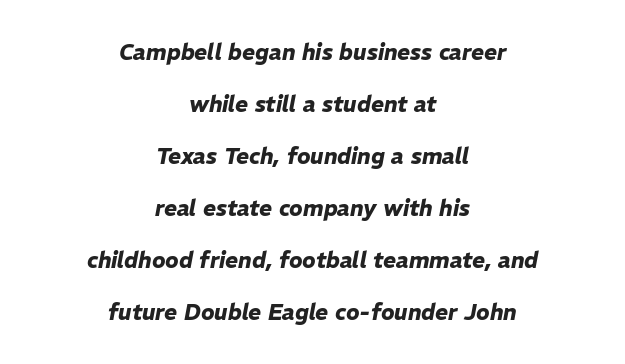
Honestly, the letter spacing is just normal — you wouldn't notice it. Vertical spacing — loose. The words here are not underlined. In CSS terms this would be text-align: center.
